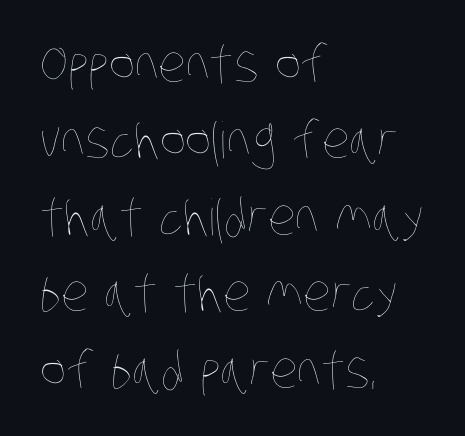
The image shows 50 px thin, condensed type; set left-aligned, normal line spacing (1.53x), normal letter spacing, not underlined; low stroke contrast and a large x-height.
